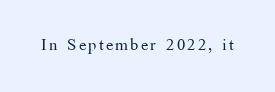
The specimen reads as upright at a glance. The face looks like a standard text weight, possibly lighter. Nobody drew a line under any word here.
